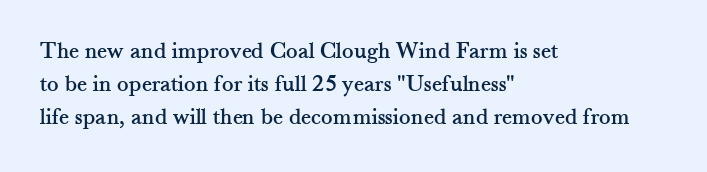
The lines are quadded left. Does extra space separate the letters? No, they use regular spacing. Tall strokes in this sample are plumb rather than angled. Notice how descenders clear the ascenders below comfortably — that's standard leading. This rendering features lettering with no underline.
